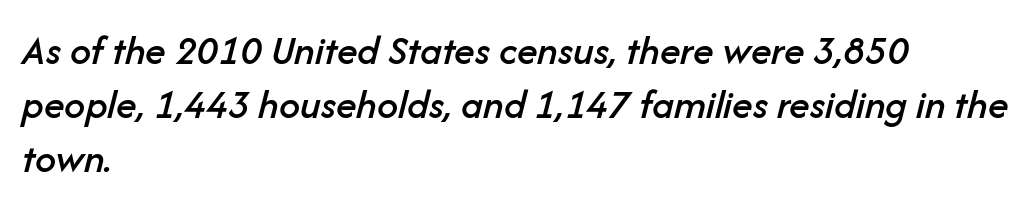
{"italic": "yes", "lean": "right", "slant_degrees": 14, "width": "normal", "stroke_contrast": "low", "x_height": "medium", "monospaced": "no", "underline": "no", "align": "left", "line_spacing": "normal", "line_spacing_ratio": 1.28, "letter_spacing": "normal", "letter_spacing_em": 0.0, "glyph_px": 42}
